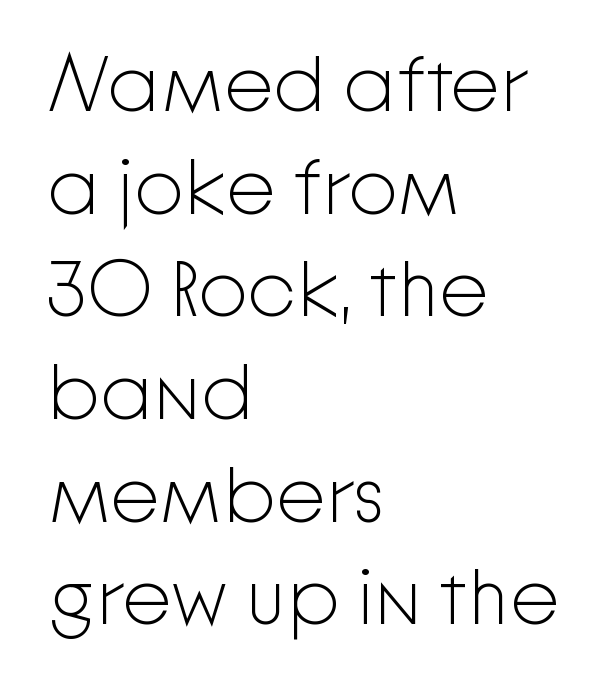
The image shows 79 px light sans-serif type, upright; set left-aligned, normal line spacing (1.3x), normal letter spacing, not underlined; low stroke contrast and a medium x-height.
